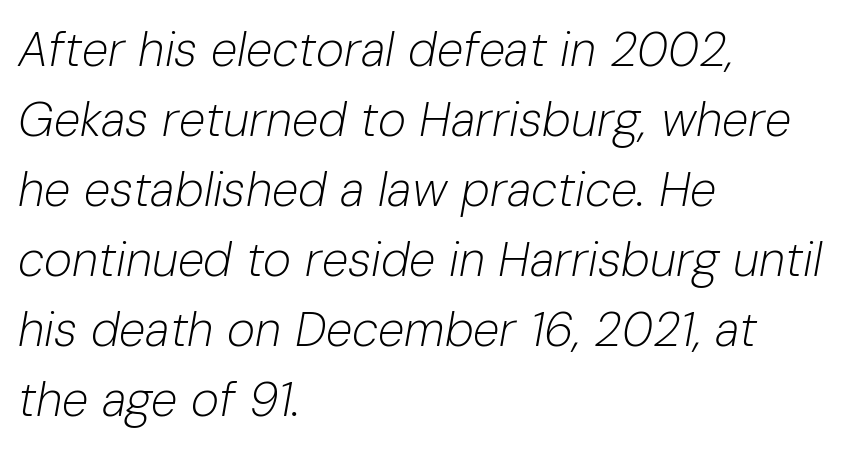
The image shows 48 px light type, italic (leaning right); set left-aligned, normal line spacing (1.46x), normal letter spacing, not underlined; low stroke contrast and a medium x-height.
